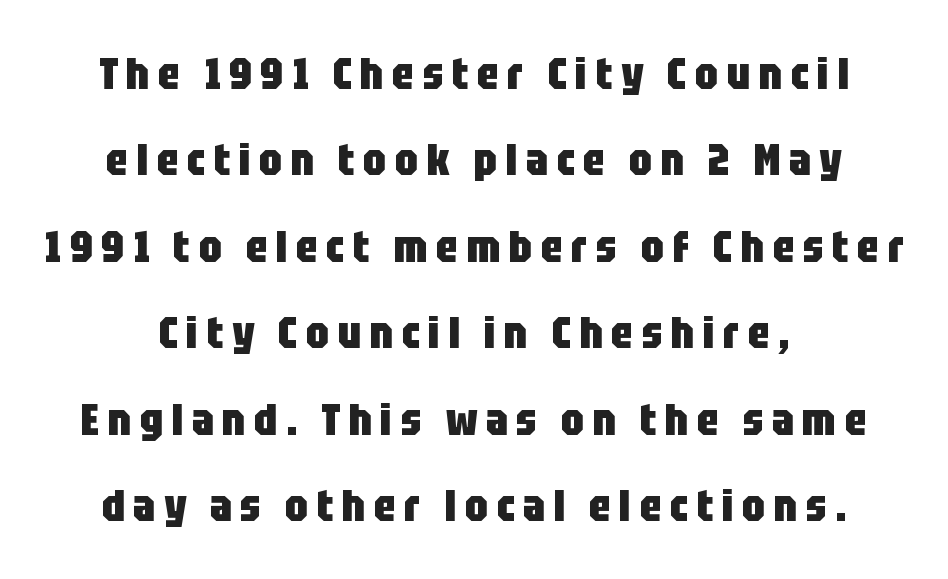
The image shows 45 px heavy, condensed sans-serif type, upright; set loose line spacing (1.92x), not underlined; low stroke contrast and a large x-height.
